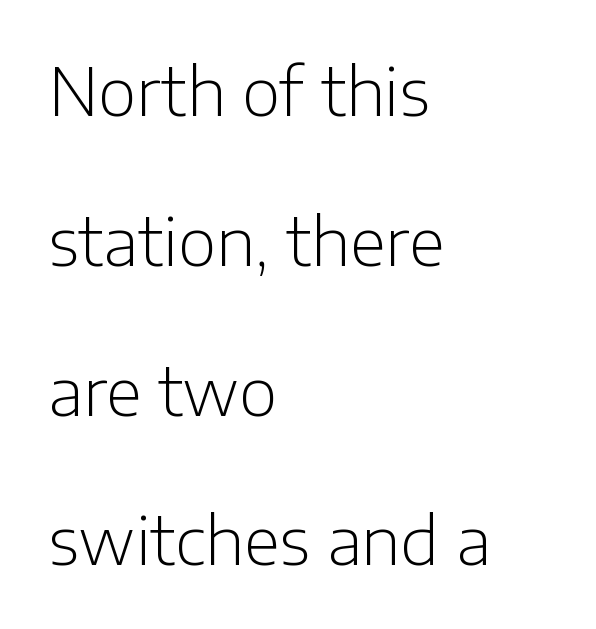
The image shows 66 px light sans-serif type, upright; set left-aligned, loose line spacing (2.27x), normal letter spacing, not underlined; low stroke contrast and a medium x-height.
